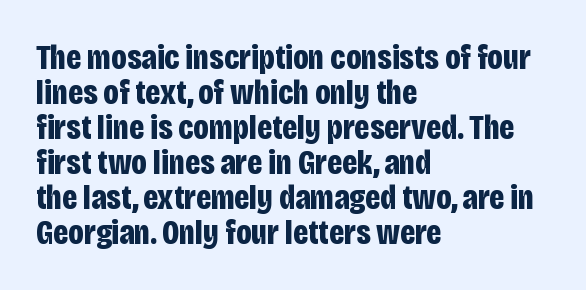
Strong, thick strokes mark this as bold type. The face used here is rendered with its standard letterfit. Think of a printed novel: that variable character pitch is what you see here. The rendering anchors every line to the left-hand side.
